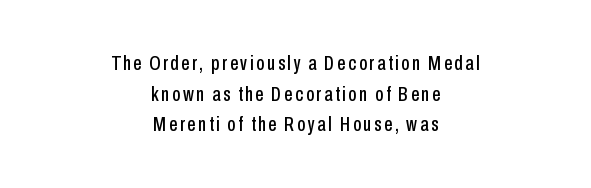
Q: Is the text italic (slanted)? A: No, it is upright.
Q: Is the text underlined? A: No.
Q: How is the paragraph aligned? A: Centered.
Q: Is the spacing between lines tight, normal or loose? A: Normal.
